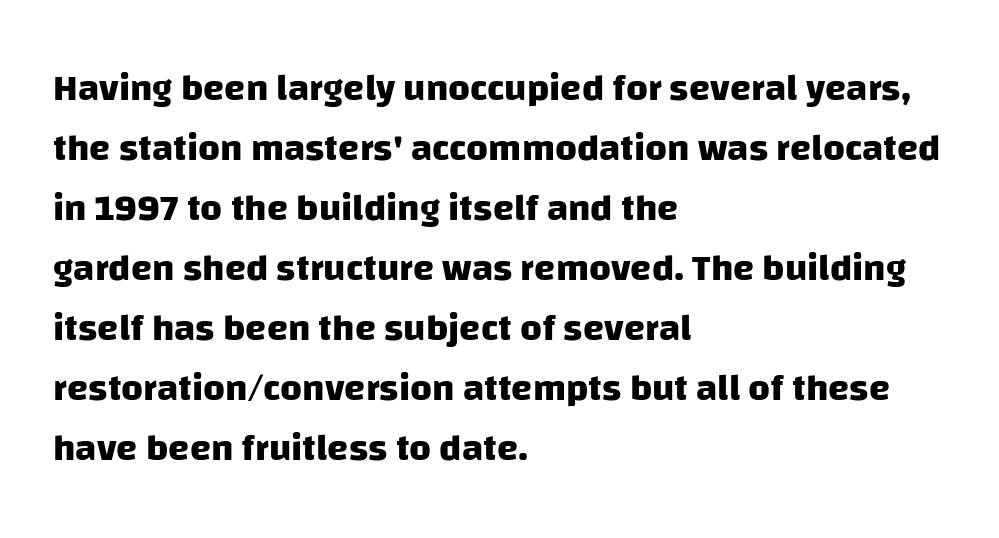
{"serif": "no", "bold": "yes", "weight": "heavy", "width": "normal", "stroke_contrast": "low", "x_height": "large", "monospaced": "no", "underline": "no", "align": "left", "line_spacing": "normal", "line_spacing_ratio": 1.58, "letter_spacing": "normal", "letter_spacing_em": 0.0, "glyph_px": 38}
